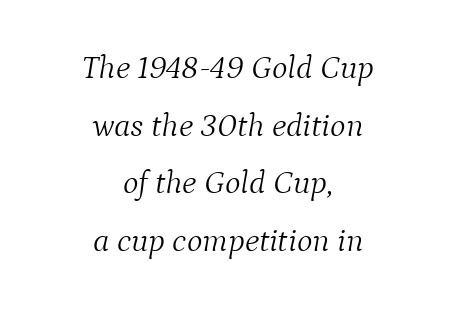
In terms of letterspacing, this is plain default setting. Type without underlining. The letterforms sit at book weight or below. Visually the block forms a symmetrical silhouette, jagged on both flanks. Little horizontal feet cap the strokes, marking this as serif type. Every character sits at an angle, as italics do.
